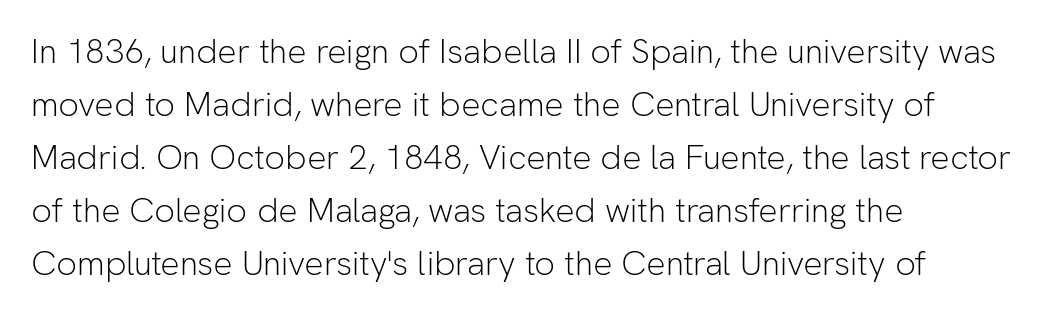
{"serif": "no", "italic": "no", "bold": "no", "weight": "light", "width": "normal", "stroke_contrast": "low", "x_height": "medium", "monospaced": "no", "underline": "no", "align": "left", "line_spacing": "normal", "line_spacing_ratio": 1.56, "letter_spacing": "normal", "letter_spacing_em": 0.0, "glyph_px": 34}
